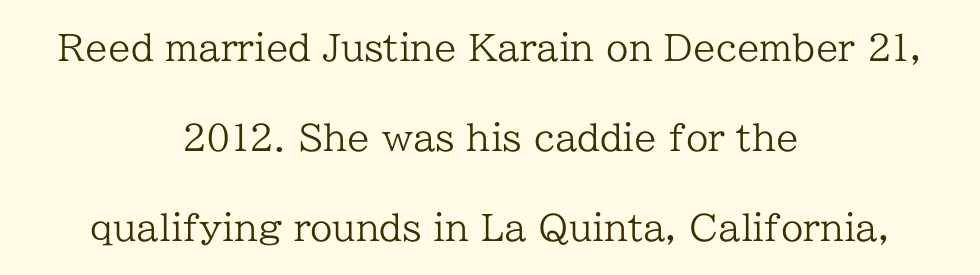
Caption: standard tracking, unaltered. This sample trades compactness for vertical openness between lines. Stroke terminals: seriffed. Glance below the letters and you will spot only blank space.
